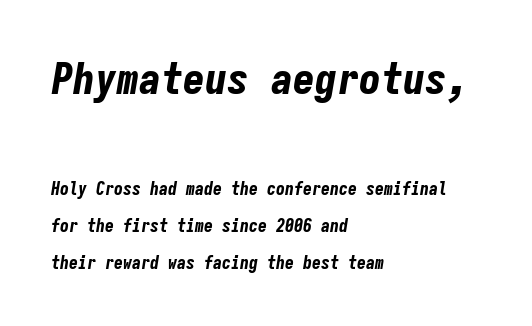
Q: Is the text bold? A: Yes.
Q: Is the text italic (slanted)? A: Yes, it leans right by about 9 degrees.
Q: Is the text underlined? A: No.
Q: How is the paragraph aligned? A: Left-aligned.
Q: Is the spacing between letters normal or unusually wide? A: Normal.
Q: Is the spacing between lines tight, normal or loose? A: Loose.
Q: Which block of text is set in a larger size, the first (top) or the second (bottom)? A: The first (top) one.
Q: Width (condensed, normal, or wide)? A: Condensed.
Q: Stroke contrast? A: Low.
Q: x-height? A: Medium.
Q: Monospaced? A: Yes.
